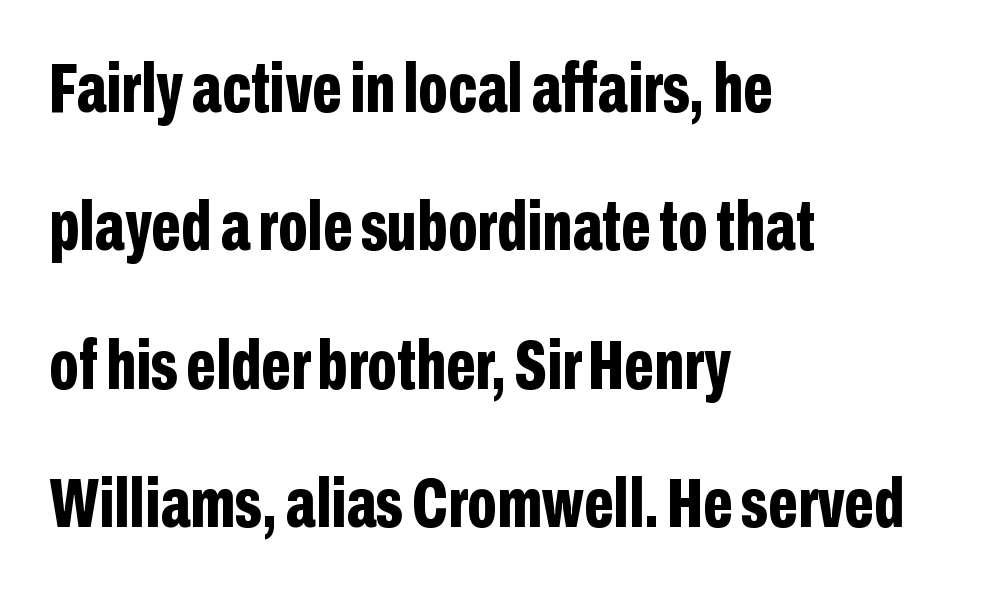
Caption: standard tracking, unaltered. The letters advance in unequal steps, a hallmark of proportional type. The axis of the letterforms is exactly vertical. Leading: increased.
